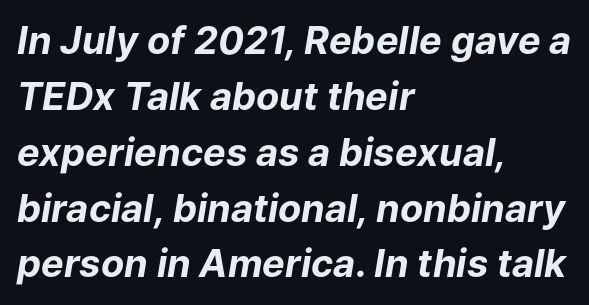
Check under the words: just untouched page. You could not count columns in this text — the font is proportionally spaced. Notice how the stems are inclined rather than vertical — that's the hallmark of italics. The space between consecutive lines is moderate. Between one letter and the next there's only the usual sliver of space.
